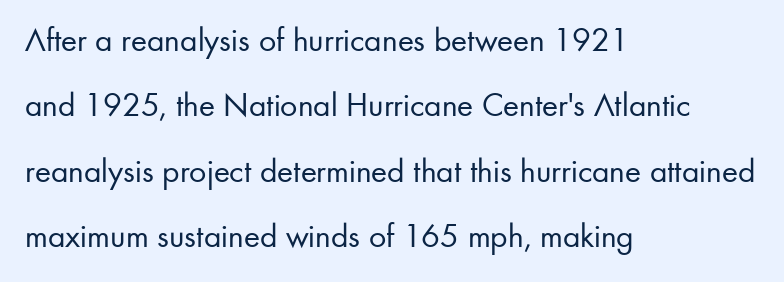
{"serif": "no", "italic": "no", "bold": "no", "weight": "regular", "width": "normal", "stroke_contrast": "low", "x_height": "small", "monospaced": "no", "underline": "no", "align": "left", "line_spacing": "loose", "line_spacing_ratio": 1.92, "letter_spacing": "normal", "letter_spacing_em": 0.0, "glyph_px": 34}
